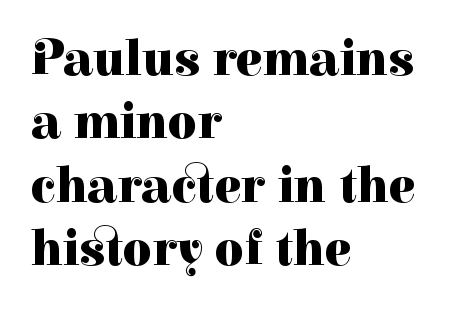
{"serif": "yes", "italic": "no", "bold": "yes", "weight": "heavy", "width": "normal", "stroke_contrast": "high", "x_height": "medium", "monospaced": "no", "underline": "no", "align": "left", "line_spacing": "normal", "line_spacing_ratio": 1.27, "letter_spacing": "normal", "letter_spacing_em": 0.0, "glyph_px": 50}
